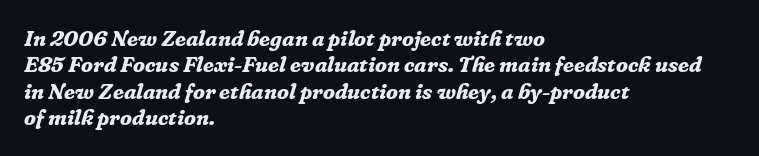
Q: Is the text bold? A: Yes.
Q: Is the text italic (slanted)? A: Yes, it leans right by about 16 degrees.
Q: Is the text underlined? A: No.
Q: How is the paragraph aligned? A: Left-aligned.
Q: Is the spacing between letters normal or unusually wide? A: Normal.
